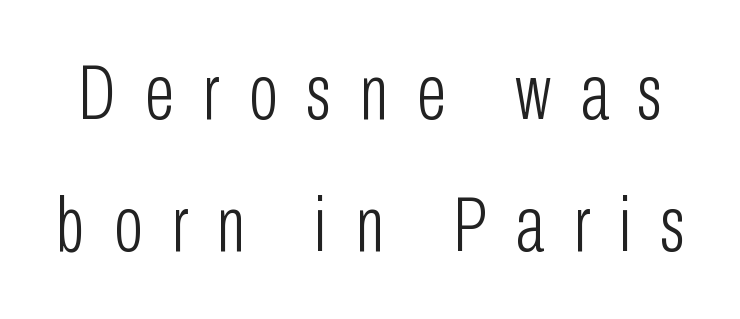
{"serif": "no", "italic": "no", "bold": "no", "weight": "light", "width": "condensed", "stroke_contrast": "low", "x_height": "medium", "monospaced": "no", "underline": "no", "line_spacing_ratio": 1.71, "letter_spacing": "wide", "letter_spacing_em": 0.38, "glyph_px": 77}
